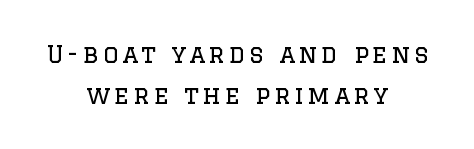
{"italic": "no", "bold": "no", "underline": "no", "align": "center", "line_spacing": "normal", "line_spacing_ratio": 1.7, "glyph_px": 24}
